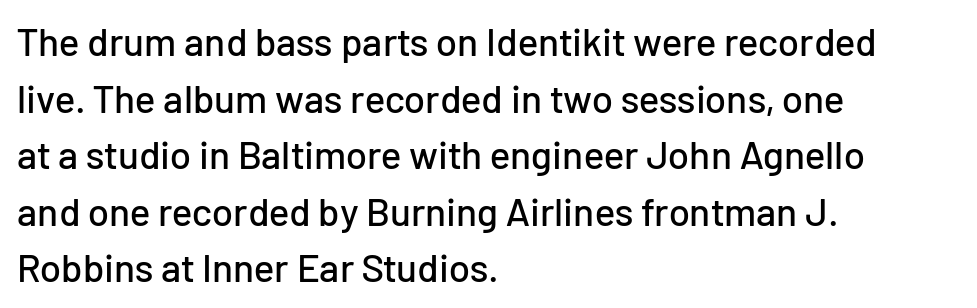
{"serif": "no", "italic": "no", "width": "normal", "stroke_contrast": "low", "x_height": "medium", "monospaced": "no", "underline": "no", "align": "left", "line_spacing": "normal", "line_spacing_ratio": 1.45, "letter_spacing": "normal", "letter_spacing_em": 0.0, "glyph_px": 39}
